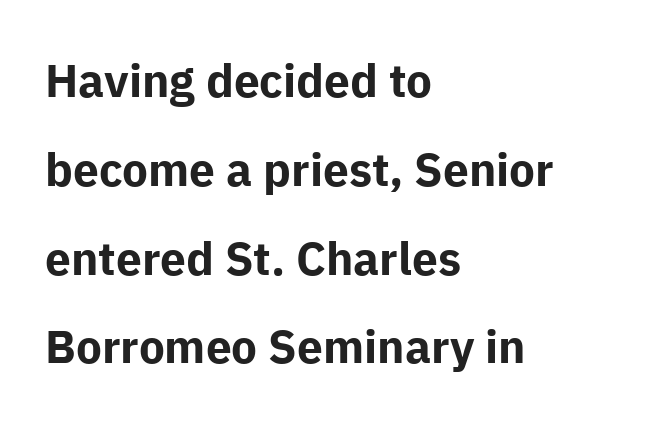
Q: Is the text bold? A: Yes.
Q: Is the text italic (slanted)? A: No, it is upright.
Q: Is the typeface a serif or a sans-serif typeface? A: Sans-serif.
Q: Is the text underlined? A: No.
Q: How is the paragraph aligned? A: Left-aligned.
Q: Is the spacing between letters normal or unusually wide? A: Normal.
Q: Is the spacing between lines tight, normal or loose? A: Loose.
Q: Width (condensed, normal, or wide)? A: Normal.
Q: Stroke contrast? A: Low.
Q: x-height? A: Medium.
Q: Monospaced? A: No.
